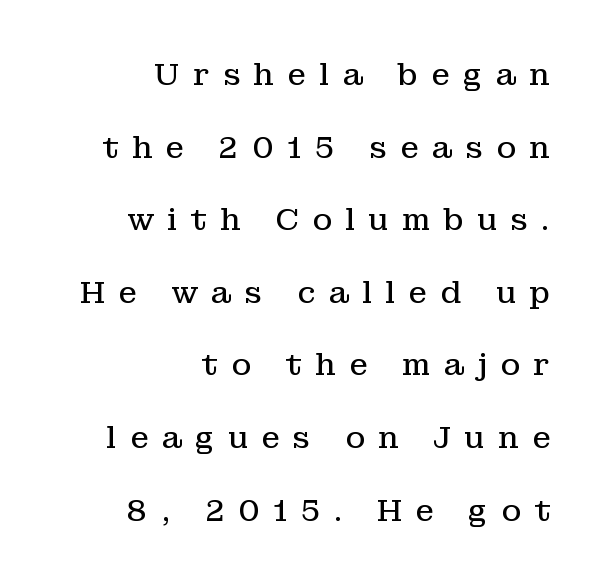
{"serif": "yes", "italic": "no", "bold": "no", "weight": "regular", "width": "normal", "stroke_contrast": "low", "x_height": "medium", "monospaced": "no", "underline": "no", "align": "right", "line_spacing": "loose", "line_spacing_ratio": 2.42, "letter_spacing": "wide", "letter_spacing_em": 0.44, "glyph_px": 30}
